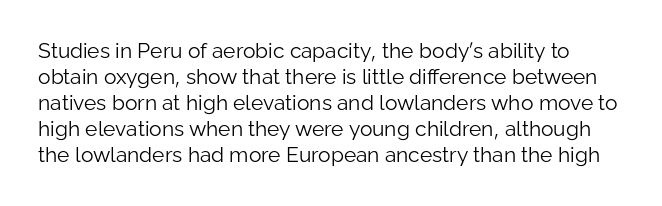
Descenders are the only things crossing below the line. A light-to-regular cut is what we see here. Between one letter and the next there's only the usual sliver of space. The lettering holds an erect, upright posture throughout.
